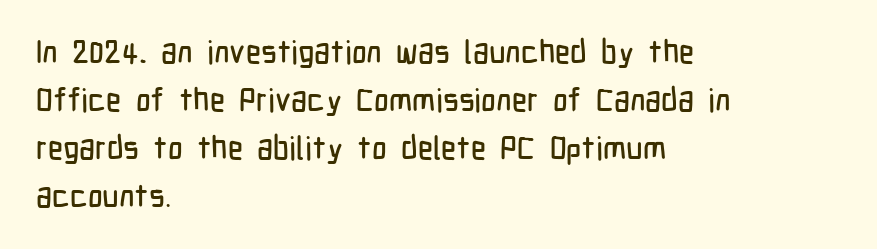
{"serif": "no", "italic": "no", "width": "condensed", "stroke_contrast": "low", "x_height": "medium", "monospaced": "no", "underline": "no", "align": "left", "line_spacing": "normal", "line_spacing_ratio": 1.5, "letter_spacing": "normal", "letter_spacing_em": 0.0, "glyph_px": 32}
